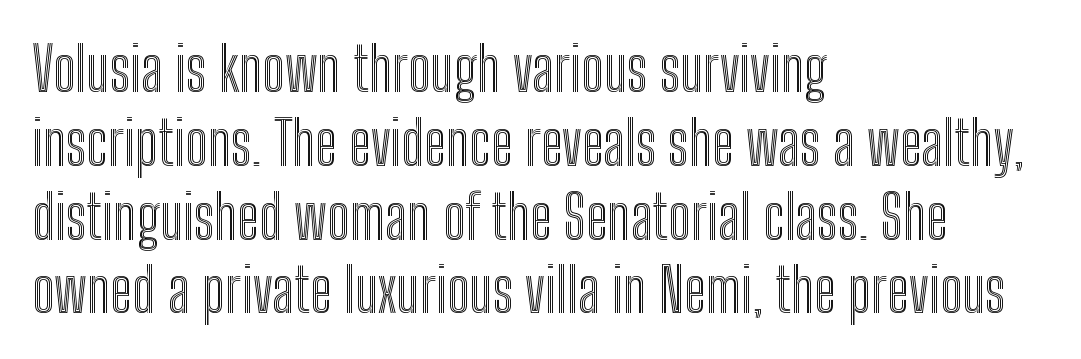
Character widths vary here, with narrow letters taking less room than wide ones. This rendering features lettering with no underline. The letters stand straight up with perfectly vertical stems. The passage is arranged the way most books set body copy — flush left.
